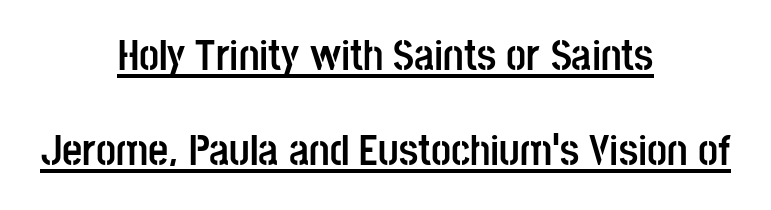
You can tell from the bare stems that sans-serif type was used. The passage shown is typed in a proportional face where columns would drift. Is the type bold? Yes — the strokes are clearly thick and heavy. Style check: upright. A student would call this center alignment; a typographer would say set centered. No extra tracking has been applied to these lines.
